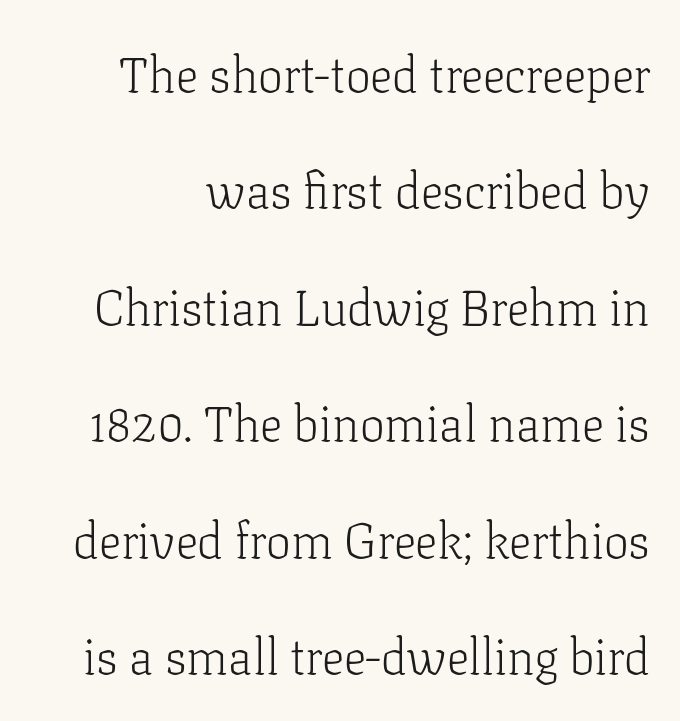
Characters remain perfectly vertical along every line. The rendering uses natural spacing where letterforms have individual widths. What kind of face is this? One with serifs. Whoever set this chose breathing room over compactness in the vertical rhythm.
